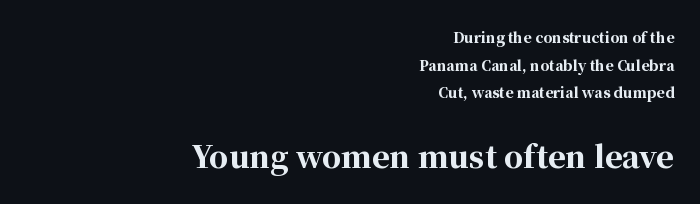
Q: Is the text bold? A: Yes.
Q: Is the text italic (slanted)? A: No, it is upright.
Q: Is the typeface a serif or a sans-serif typeface? A: Serif.
Q: Is the text underlined? A: No.
Q: How is the paragraph aligned? A: Right-aligned.
Q: Is the spacing between letters normal or unusually wide? A: Normal.
Q: Is the spacing between lines tight, normal or loose? A: Loose.
Q: Which block of text is set in a larger size, the first (top) or the second (bottom)? A: The second (bottom) one.
Q: Width (condensed, normal, or wide)? A: Normal.
Q: Stroke contrast? A: High.
Q: x-height? A: Medium.
Q: Monospaced? A: No.
